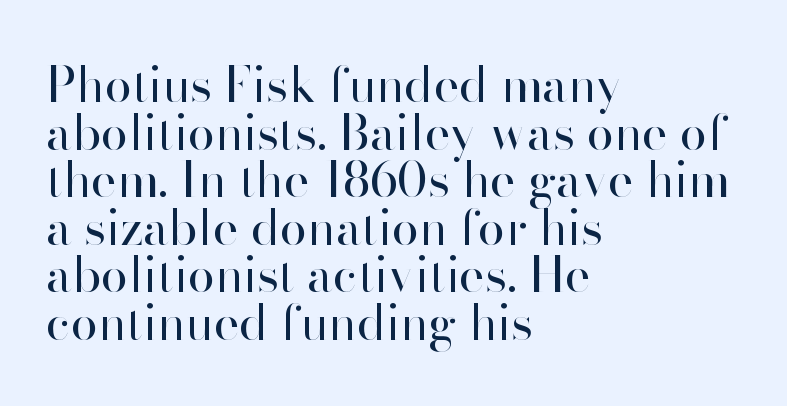
{"serif": "no", "italic": "no", "bold": "no", "weight": "regular", "width": "normal", "stroke_contrast": "high", "x_height": "small", "monospaced": "no", "underline": "no", "align": "left", "line_spacing": "tight", "line_spacing_ratio": 0.97, "letter_spacing": "normal", "letter_spacing_em": 0.0, "glyph_px": 49}
